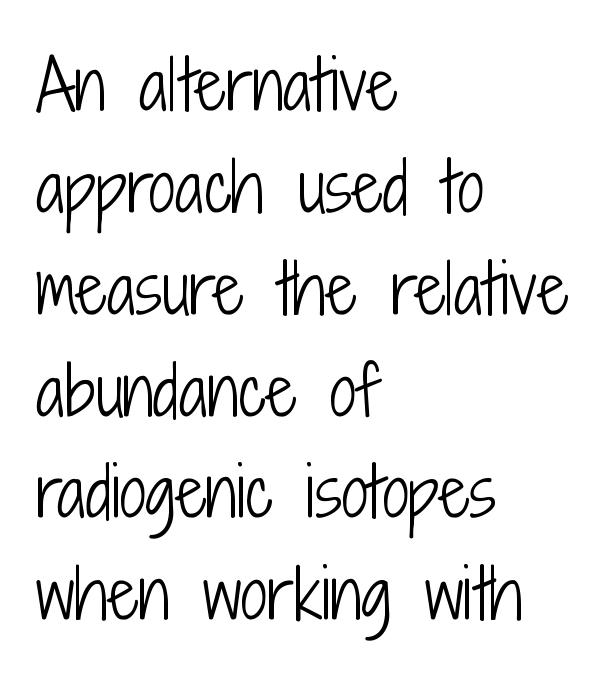
Q: Is the text bold? A: No.
Q: Is the text italic (slanted)? A: No, it is upright.
Q: Is the typeface a serif or a sans-serif typeface? A: Sans-serif.
Q: Is the text underlined? A: No.
Q: How is the paragraph aligned? A: Left-aligned.
Q: Is the spacing between letters normal or unusually wide? A: Normal.
Q: Is the spacing between lines tight, normal or loose? A: Normal.
Q: Width (condensed, normal, or wide)? A: Condensed.
Q: Stroke contrast? A: Low.
Q: x-height? A: Medium.
Q: Monospaced? A: No.
